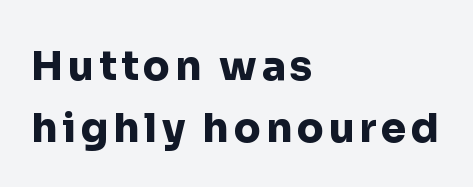
The image shows 40 px heavy sans-serif type, upright; set left-aligned, normal line spacing (1.56x), not underlined; low stroke contrast and a medium x-height.
